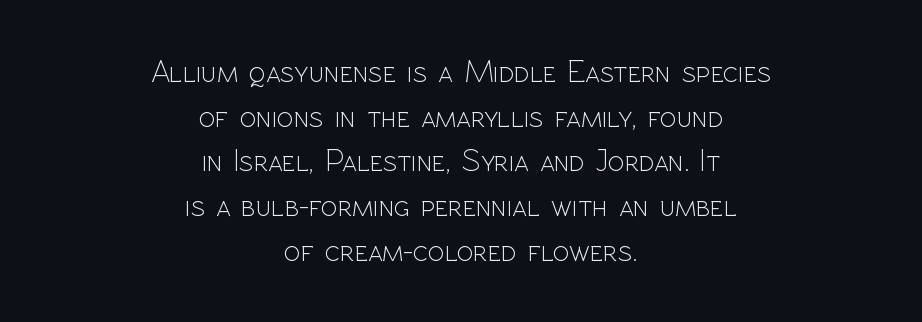
{"serif": "no", "italic": "no", "bold": "no", "weight": "light", "width": "normal", "x_height": "medium", "monospaced": "no", "underline": "no", "align": "center", "line_spacing": "normal", "line_spacing_ratio": 1.44, "letter_spacing": "normal", "letter_spacing_em": 0.0, "glyph_px": 31}
